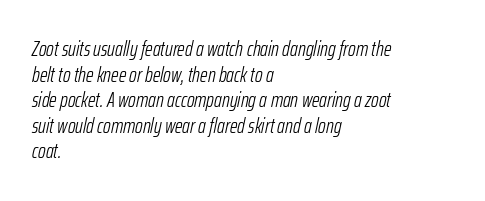
Q: Is the text bold? A: No.
Q: Is the text italic (slanted)? A: Yes, it leans right by about 12 degrees.
Q: Is the text underlined? A: No.
Q: How is the paragraph aligned? A: Left-aligned.
Q: Is the spacing between letters normal or unusually wide? A: Normal.
